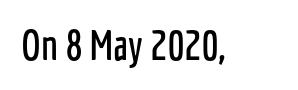
{"serif": "no", "italic": "no", "width": "condensed", "stroke_contrast": "low", "x_height": "medium", "monospaced": "no", "underline": "no", "letter_spacing": "normal", "letter_spacing_em": 0.0, "glyph_px": 41}
